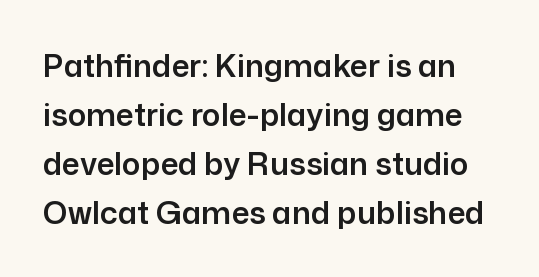
{"serif": "no", "italic": "no", "width": "normal", "stroke_contrast": "low", "x_height": "medium", "monospaced": "no", "underline": "no", "line_spacing": "normal", "line_spacing_ratio": 1.58, "letter_spacing": "normal", "letter_spacing_em": 0.0, "glyph_px": 31}
